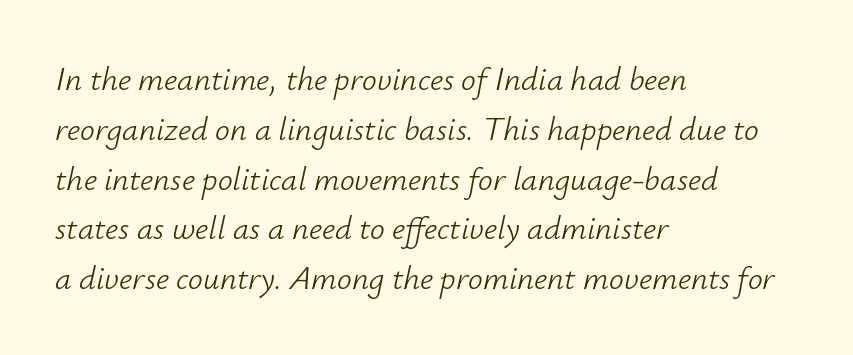
{"italic": "yes", "lean": "right", "slant_degrees": 12, "bold": "no", "weight": "light", "width": "normal", "stroke_contrast": "low", "x_height": "small", "monospaced": "no", "underline": "no", "align": "left", "line_spacing": "normal", "line_spacing_ratio": 1.51, "letter_spacing": "normal", "letter_spacing_em": 0.0, "glyph_px": 33}
